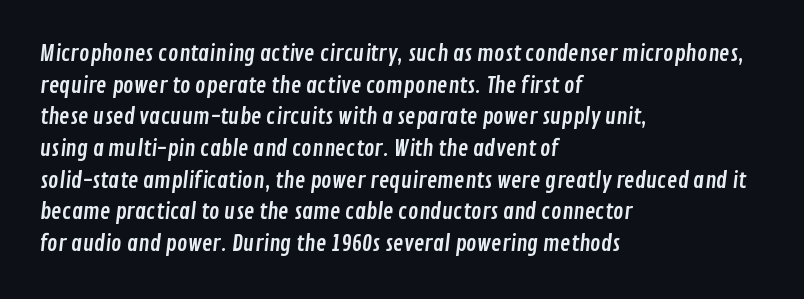
Typeset ragged right — the left edge is the straight one. In terms of letterspacing, this is plain default setting. Lines of text with bare space underneath. Horizontal bands of white between lines are of average thickness.
